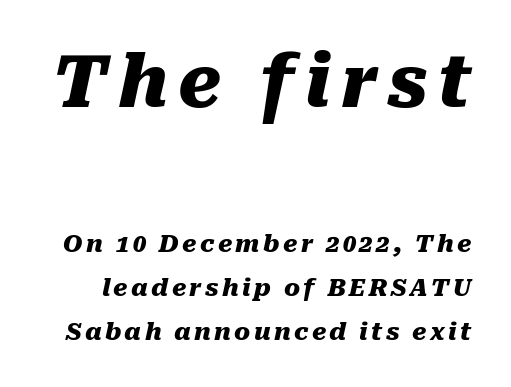
The image shows 72 px heavy type, italic (leaning right); set line spacing 1.83x, not underlined; the first (top) block is 3.0x larger; medium stroke contrast and a medium x-height.
